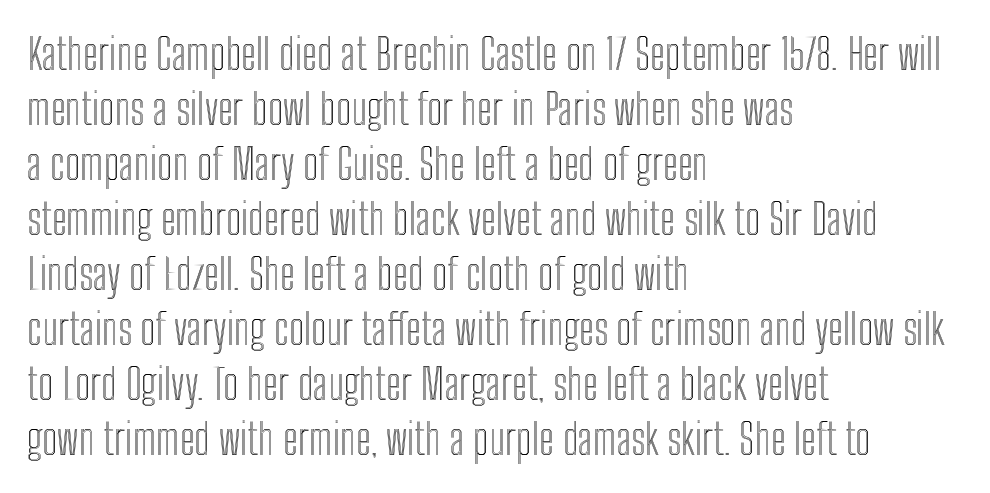
{"italic": "no", "width": "condensed", "x_height": "medium", "monospaced": "no", "underline": "no", "align": "left", "line_spacing": "normal", "line_spacing_ratio": 1.28, "letter_spacing": "normal", "letter_spacing_em": 0.0, "glyph_px": 43}
